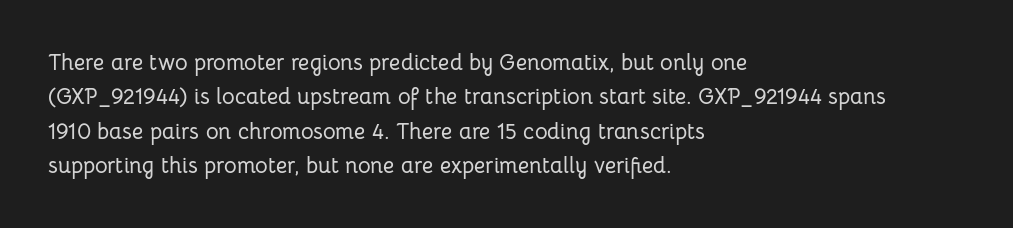
Q: Is the text italic (slanted)? A: No, it is upright.
Q: Is the text underlined? A: No.
Q: How is the paragraph aligned? A: Left-aligned.
Q: Is the spacing between letters normal or unusually wide? A: Normal.
Q: Is the spacing between lines tight, normal or loose? A: Normal.
